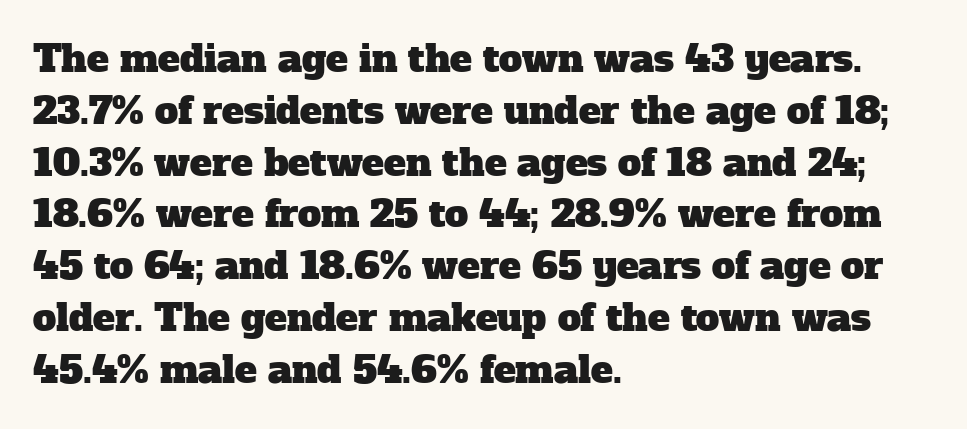
Bare-footed words on every line. These lines are set flush left with a ragged right edge. The space between consecutive lines is moderate. Proportional: the letters do not fall into vertical columns. Compared with typical body copy, the letter spacing here is the same. The designer went with a serif here, giving each stem small feet.
